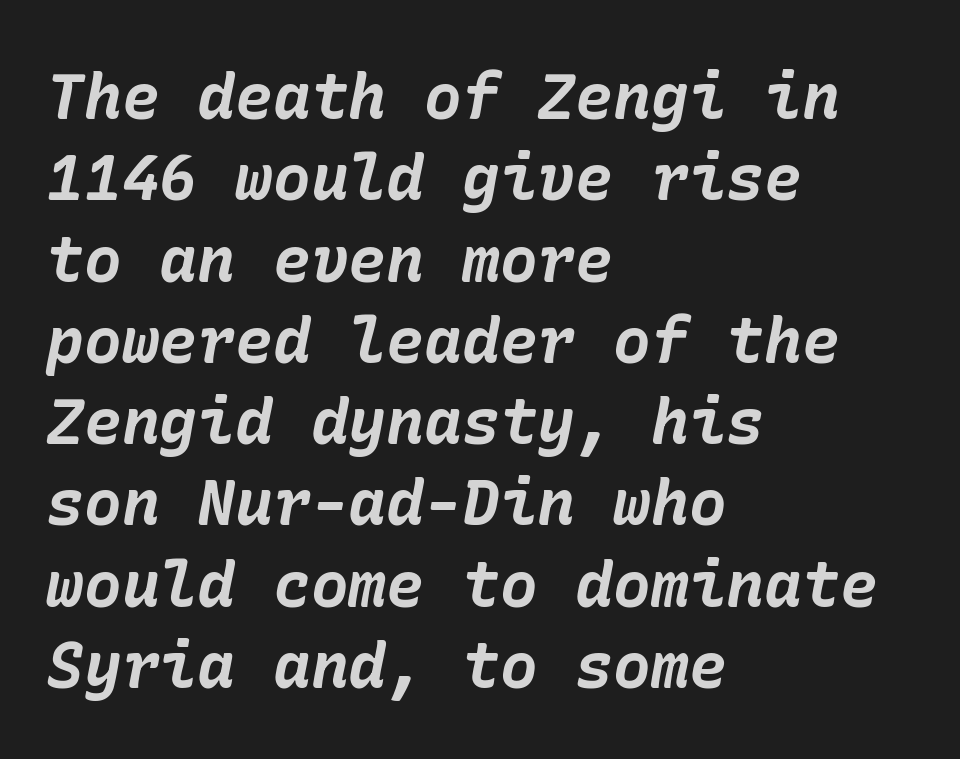
Compared with an ordinary text face, these strokes are far heavier — a full bold. Characters are canted at an angle relative to the baseline's perpendicular. The horizontal fit of the characters is conventional and even. Each row of text sits above clean, open space. Line spacing here is normal.
